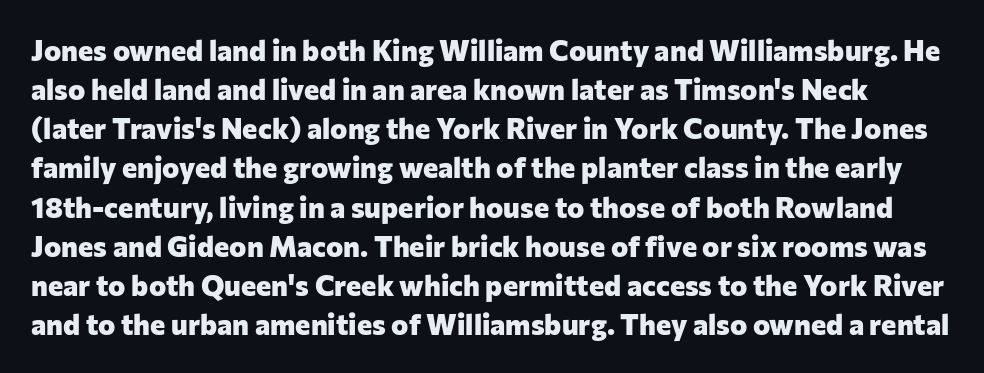
Heavy, bold letterforms. Letter spacing: default. Spacing verdict: proportional, widths tailored to each character. This is the regular roman posture of the typeface. Classification — sans serif. Glance below the letters and you will spot only blank space.
